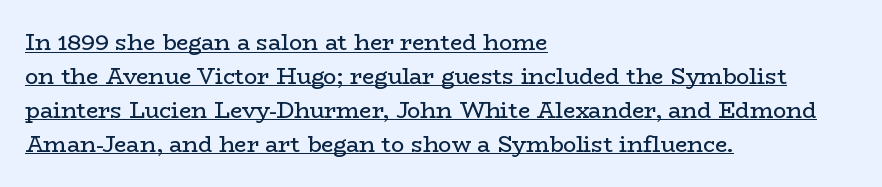
The image shows 22 px text type, upright; set left-aligned, normal line spacing (1.54x), normal letter spacing, underlined.
